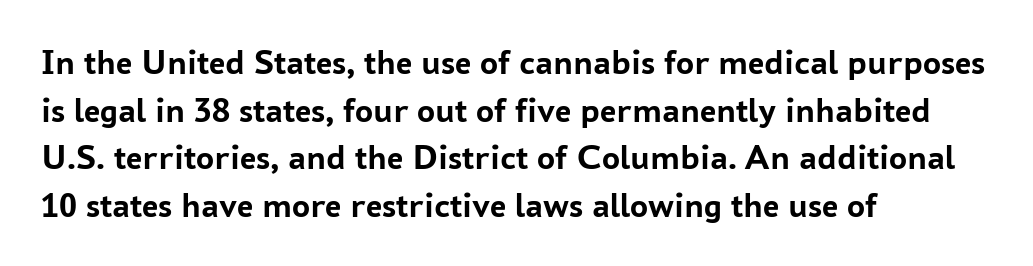
{"serif": "no", "italic": "no", "bold": "yes", "weight": "semibold", "width": "normal", "stroke_contrast": "low", "x_height": "medium", "monospaced": "no", "underline": "no", "align": "left", "line_spacing": "normal", "line_spacing_ratio": 1.32, "letter_spacing": "normal", "letter_spacing_em": 0.0, "glyph_px": 36}
